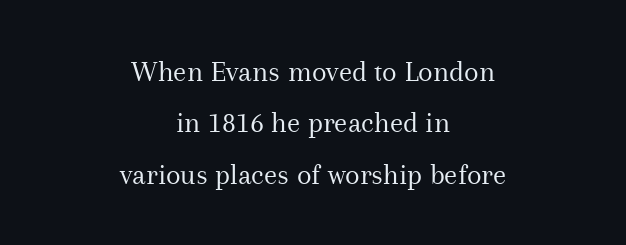
The rag falls on both sides of this text block equally. The weight would be labelled regular, book, light, or lighter still. Beneath every word, the page is bare. Students, note that the glyphs here touch the page at normal intervals. In terms of letterform style, serifs are clearly present. Ordinary non-slanted type is in use.
